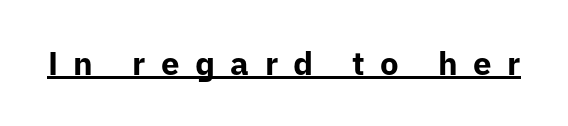
The image shows 33 px bold sans-serif type, upright; set unusually wide letter spacing (+0.47 em), underlined; low stroke contrast and a medium x-height.
